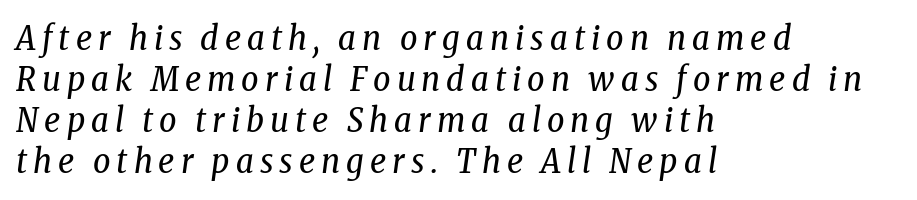
No heavy texture on the line: the type isn't bold. This is serif lettering, the kind often seen in printed books. This sample uses an oblique cut, with every glyph tilted off the vertical. Think of a printed novel: that variable character pitch is what you see here. Line beginnings align vertically; line endings do not. Each row of text sits above clean, open space.
